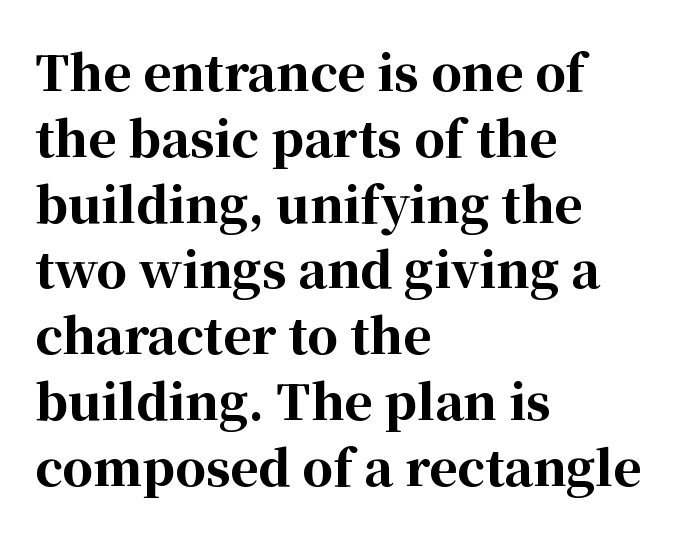
The baseline area is clear. The passage shown is typeset with a serif family. Evenly set lines give the paragraph a standard silhouette. What weight is shown? A full bold with thick strokes. The type is set solid horizontally, with unmodified tracking.
